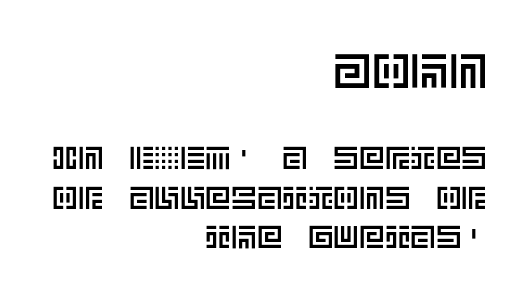
{"italic": "no", "width": "normal", "x_height": "large", "underline": "no", "align": "right", "line_spacing_ratio": 1.23, "letter_spacing": "normal", "letter_spacing_em": 0.0, "larger_block": "first", "size_ratio": 1.5, "glyph_px": 48}
